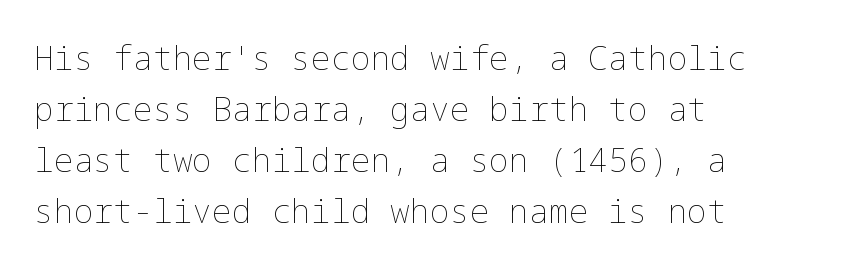
The image shows 33 px thin type, upright; set left-aligned, normal line spacing (1.55x), normal letter spacing, not underlined; low stroke contrast and a medium x-height.
